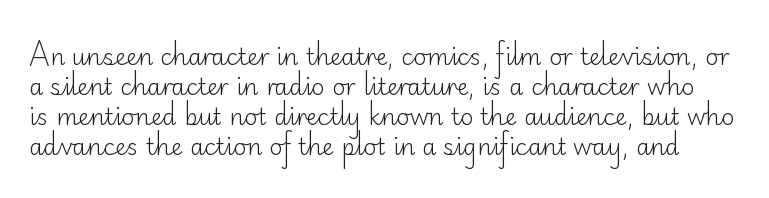
{"italic": "no", "bold": "no", "underline": "no", "line_spacing": "normal", "line_spacing_ratio": 1.3, "letter_spacing": "normal", "letter_spacing_em": 0.0, "glyph_px": 23}
